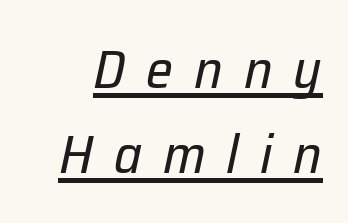
The glyphs look as if they've been sheared to an angle. The passage shown is not bold in any degree. The glyphs are accompanied by a horizontal stroke just below them. Proportional: the letters do not fall into vertical columns.
